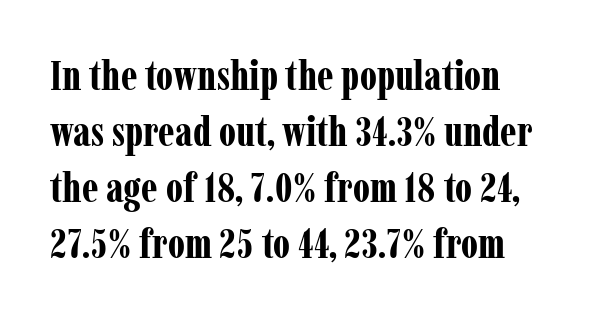
The image shows 42 px bold, condensed serif type, upright; set normal line spacing (1.33x), normal letter spacing, not underlined; low stroke contrast and a medium x-height.
